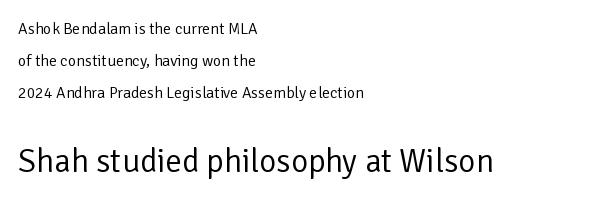
Q: Is the text bold? A: No.
Q: Is the text italic (slanted)? A: No, it is upright.
Q: Is the typeface a serif or a sans-serif typeface? A: Sans-serif.
Q: Is the text underlined? A: No.
Q: How is the paragraph aligned? A: Left-aligned.
Q: Is the spacing between letters normal or unusually wide? A: Normal.
Q: Is the spacing between lines tight, normal or loose? A: Loose.
Q: Which block of text is set in a larger size, the first (top) or the second (bottom)? A: The second (bottom) one.
Q: Width (condensed, normal, or wide)? A: Normal.
Q: Stroke contrast? A: Low.
Q: x-height? A: Medium.
Q: Monospaced? A: No.
